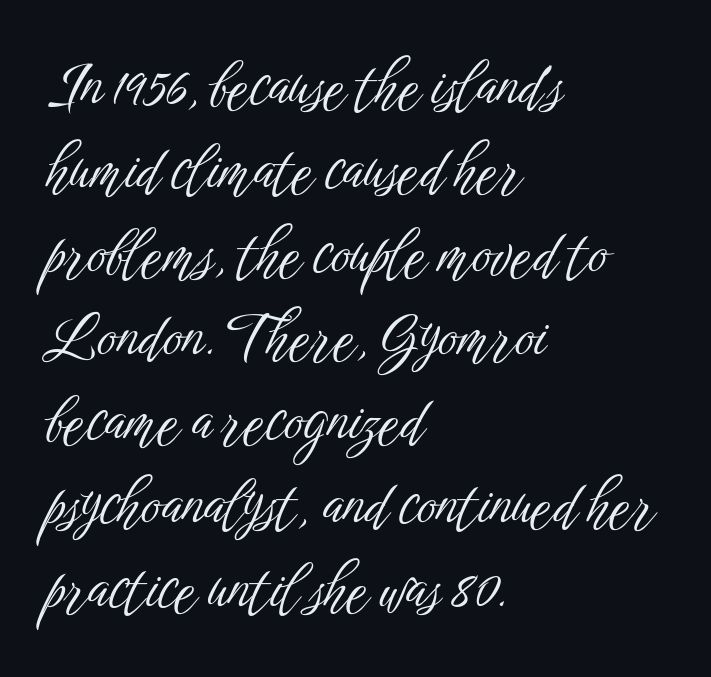
The image shows 59 px light, condensed sans-serif type; set left-aligned, normal line spacing (1.42x), normal letter spacing, not underlined; low stroke contrast and a medium x-height.
